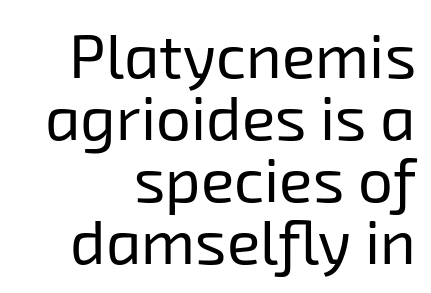
Baseline-to-baseline distance is barely more than the letter height. Casual observation: everything's shoved over to the right. Descenders hang freely into open space. Glyph-to-glyph distance matches everyday printed text.
